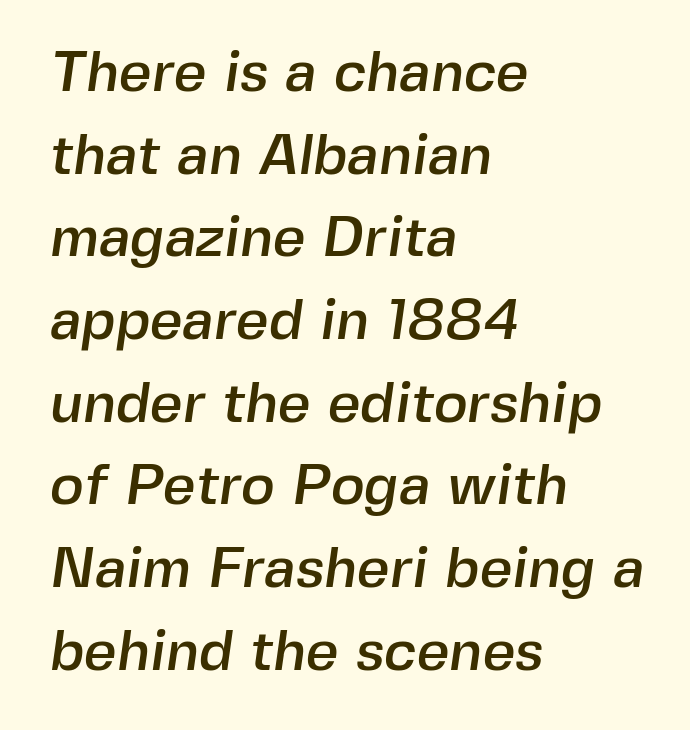
{"serif": "no", "width": "normal", "x_height": "medium", "monospaced": "no", "underline": "no", "align": "left", "line_spacing": "normal", "line_spacing_ratio": 1.45, "letter_spacing": "normal", "letter_spacing_em": 0.0, "glyph_px": 57}
